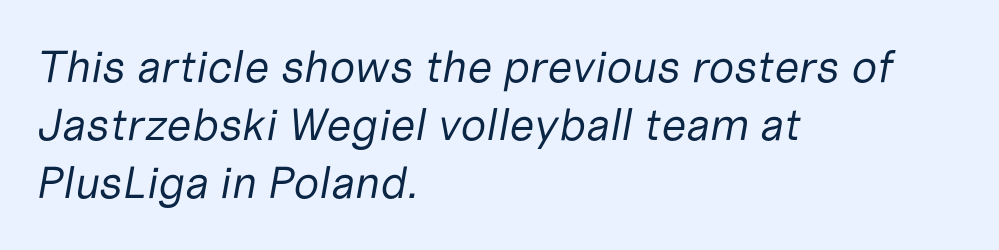
{"italic": "yes", "lean": "right", "slant_degrees": 10, "bold": "no", "weight": "regular", "width": "normal", "stroke_contrast": "low", "x_height": "medium", "monospaced": "no", "underline": "no", "align": "left", "line_spacing": "normal", "line_spacing_ratio": 1.29, "letter_spacing": "normal", "letter_spacing_em": 0.0, "glyph_px": 45}
